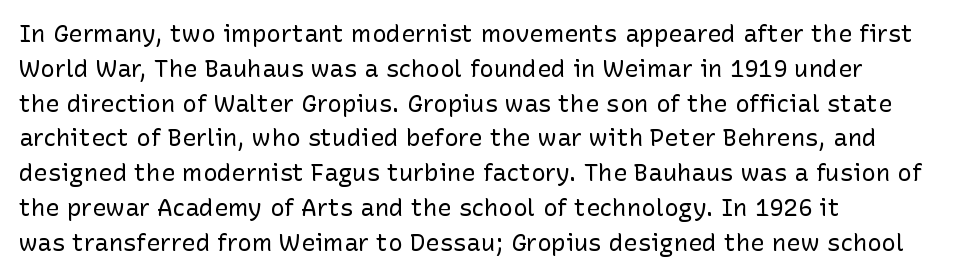
Summary of weight: not heavy and not bold. The passage shown stacks its lines at a standard gap. Upright lettering throughout. Tracking value appears to be zero — textbook default spacing.
